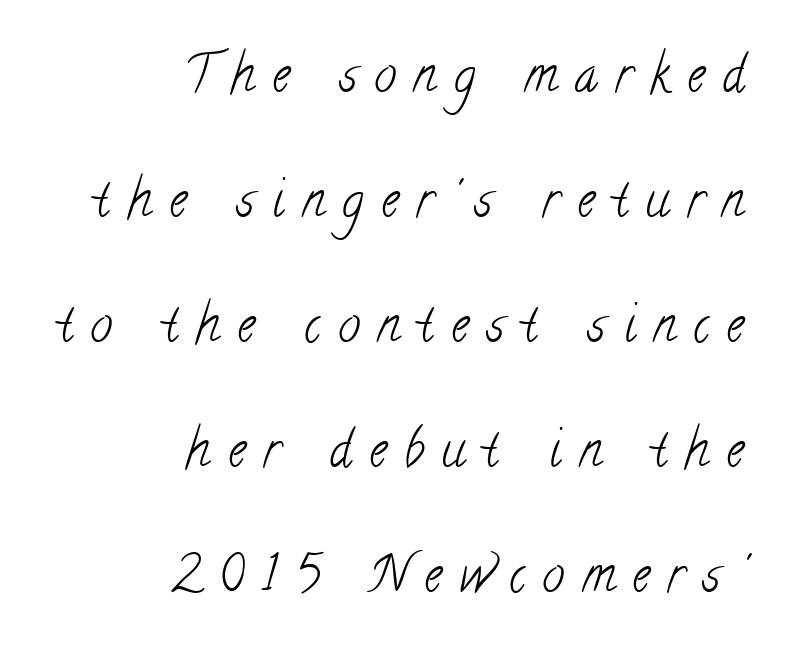
The image shows 50 px light, condensed serif type; set right-aligned, loose line spacing (2.5x), unusually wide letter spacing (+0.35 em), not underlined; low stroke contrast and a small x-height.
